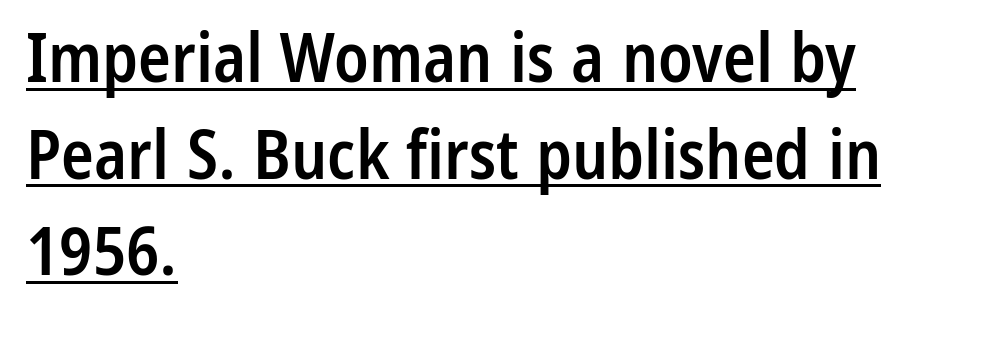
Q: Is the text bold? A: Semi-bold.
Q: Is the text italic (slanted)? A: No, it is upright.
Q: Is the typeface a serif or a sans-serif typeface? A: Sans-serif.
Q: Is the text underlined? A: Yes.
Q: How is the paragraph aligned? A: Left-aligned.
Q: Is the spacing between letters normal or unusually wide? A: Normal.
Q: Is the spacing between lines tight, normal or loose? A: Normal.
Q: Width (condensed, normal, or wide)? A: Condensed.
Q: Stroke contrast? A: Low.
Q: x-height? A: Medium.
Q: Monospaced? A: No.
